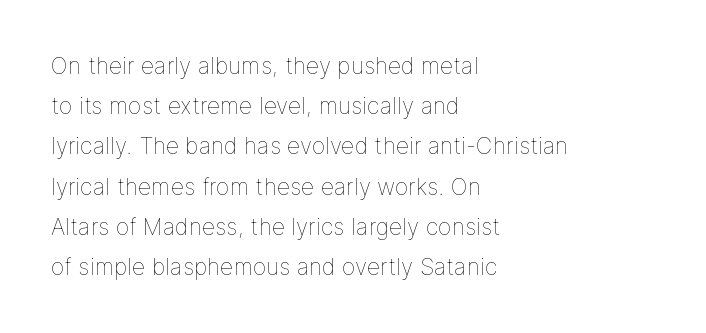
The tracking reads as untouched default to a designer's eye. The cut favours lightness, reaching ordinary text weight at its darkest. Alignment: flush left. No italicization has been applied; the sample stays upright. Plain, unruled lines of type.
